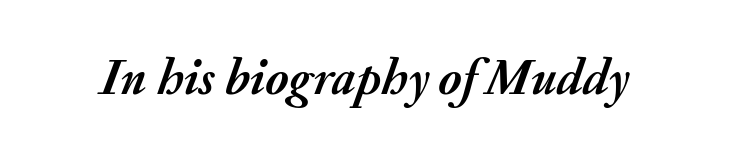
A typesetter would call this zero additional tracking. Proportional: the letters do not fall into vertical columns. I'd describe the lettering as bold — thick and assertive. A typesetter would mark this as italic.
